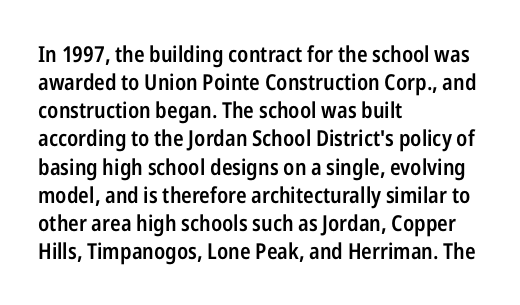
Q: Is the text bold? A: Semi-bold.
Q: Is the text italic (slanted)? A: No, it is upright.
Q: Is the text underlined? A: No.
Q: How is the paragraph aligned? A: Left-aligned.
Q: Is the spacing between letters normal or unusually wide? A: Normal.
Q: Is the spacing between lines tight, normal or loose? A: Normal.
